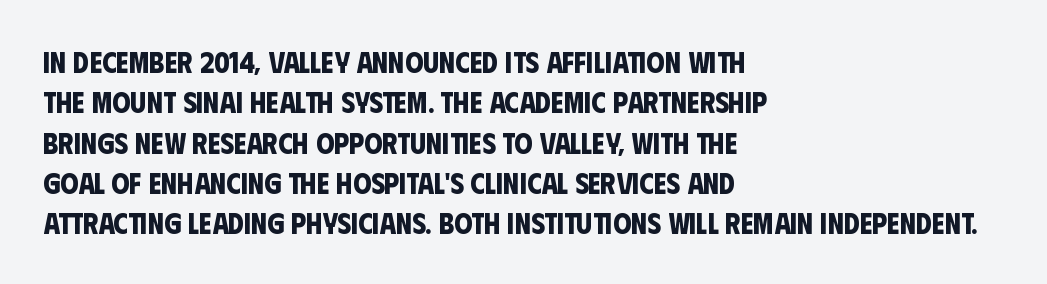
Q: Is the text bold? A: Yes.
Q: Is the typeface a serif or a sans-serif typeface? A: Sans-serif.
Q: Is the text underlined? A: No.
Q: How is the paragraph aligned? A: Left-aligned.
Q: Is the spacing between letters normal or unusually wide? A: Normal.
Q: Is the spacing between lines tight, normal or loose? A: Normal.
Q: Width (condensed, normal, or wide)? A: Condensed.
Q: Stroke contrast? A: Low.
Q: x-height? A: Large.
Q: Monospaced? A: No.
